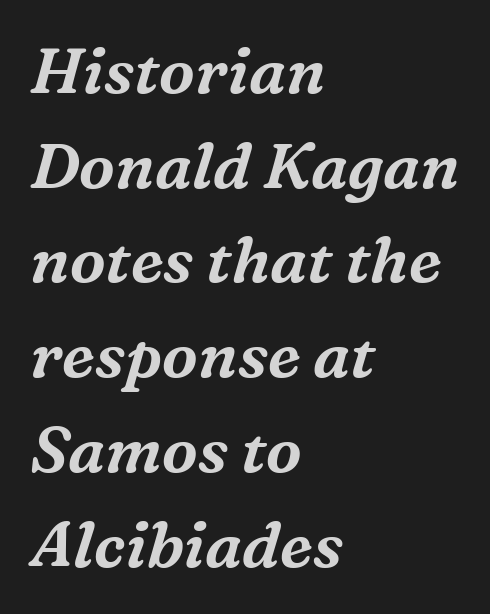
Q: Is the text italic (slanted)? A: Yes, it leans right by about 16 degrees.
Q: Is the typeface a serif or a sans-serif typeface? A: Serif.
Q: Is the text underlined? A: No.
Q: How is the paragraph aligned? A: Left-aligned.
Q: Is the spacing between letters normal or unusually wide? A: Normal.
Q: Is the spacing between lines tight, normal or loose? A: Normal.
Q: Width (condensed, normal, or wide)? A: Normal.
Q: Stroke contrast? A: Medium.
Q: x-height? A: Medium.
Q: Monospaced? A: No.
